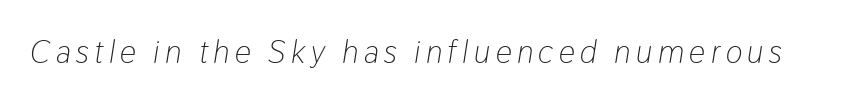
Q: Is the text bold? A: No.
Q: Is the text italic (slanted)? A: Yes, it leans right by about 9 degrees.
Q: Is the text underlined? A: No.
Q: Width (condensed, normal, or wide)? A: Condensed.
Q: Stroke contrast? A: Low.
Q: x-height? A: Medium.
Q: Monospaced? A: No.
